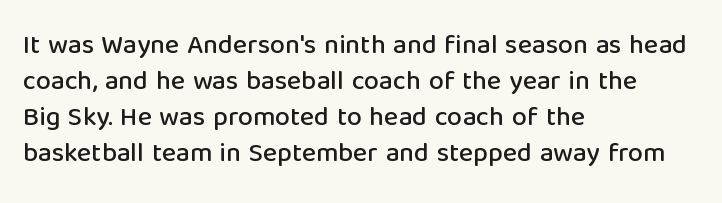
Vertically, the passage feels balanced, rows spaced as you'd expect. The face used here is rendered with its standard letterfit. The words here are not underlined. Posture: straight, roman, zero tilt.
